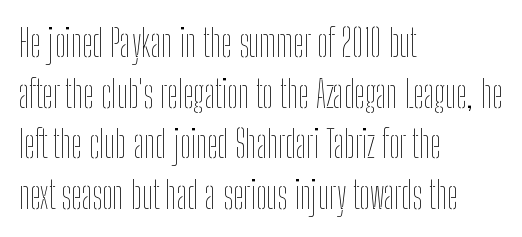
Stroke mass is kept to a normal reading level or below. The rendering anchors every line to the left-hand side. Quick note: interline space is typical. Spacing verdict: proportional, widths tailored to each character. Glyph-to-glyph distance matches everyday printed text.
